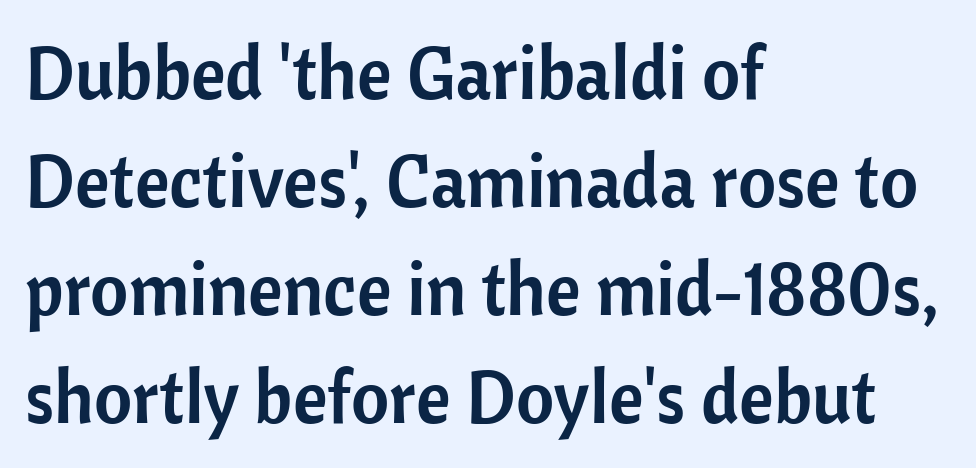
Compared with typical paragraphs, the rows here are spaced about the same. The letters stand straight up with perfectly vertical stems. The letters sit at their default tracking, neither squeezed nor spread. The gap between lines stays unmarked. The designer went with a sans here, leaving each stem footless. The ragged edge is on the right, which tells us the setting is flush left.
